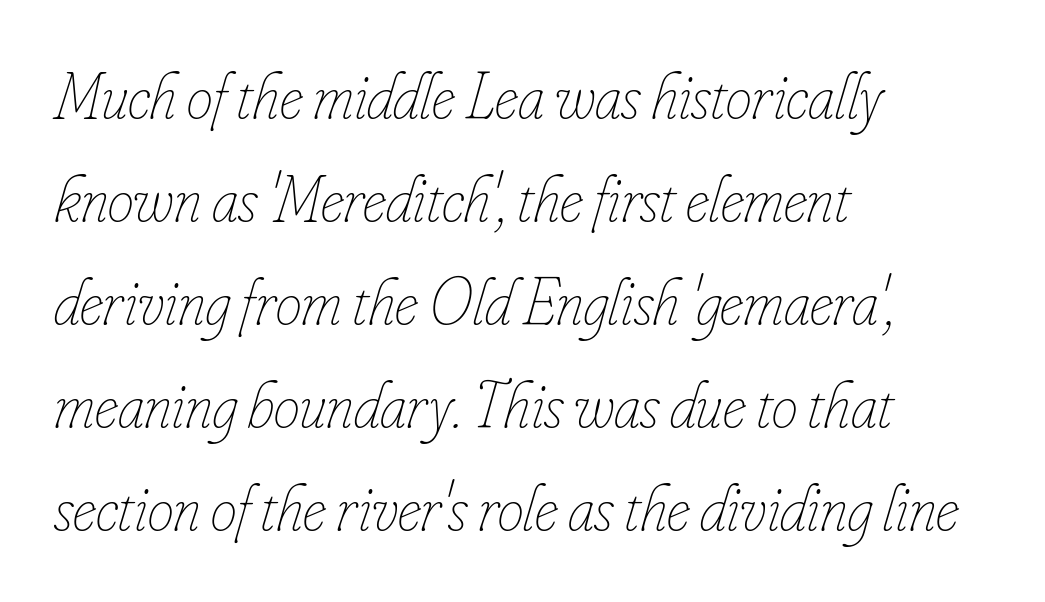
The rows are spaced the way most documents space them. The letters advance in unequal steps, a hallmark of proportional type. This rendering features lettering with no underline. Stem width sits at or under what a default text font uses.
